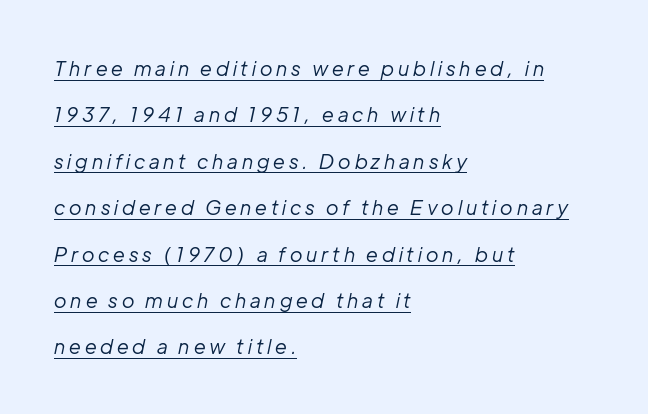
{"italic": "yes", "lean": "right", "slant_degrees": 12, "bold": "no", "underline": "yes", "align": "left", "line_spacing": "loose", "line_spacing_ratio": 2.32, "letter_spacing": "wide", "letter_spacing_em": 0.2, "glyph_px": 20}
